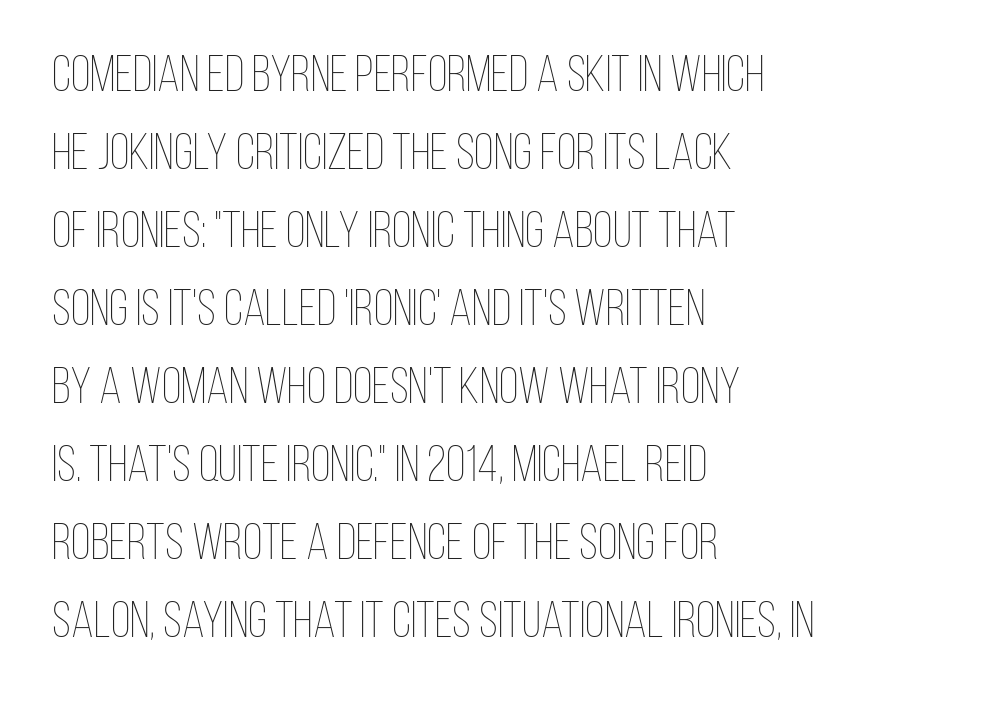
Q: Is the text bold? A: No.
Q: Is the text italic (slanted)? A: No, it is upright.
Q: Is the text underlined? A: No.
Q: How is the paragraph aligned? A: Left-aligned.
Q: Is the spacing between letters normal or unusually wide? A: Normal.
Q: Is the spacing between lines tight, normal or loose? A: Normal.
Q: Width (condensed, normal, or wide)? A: Condensed.
Q: Stroke contrast? A: Low.
Q: x-height? A: Large.
Q: Monospaced? A: No.
